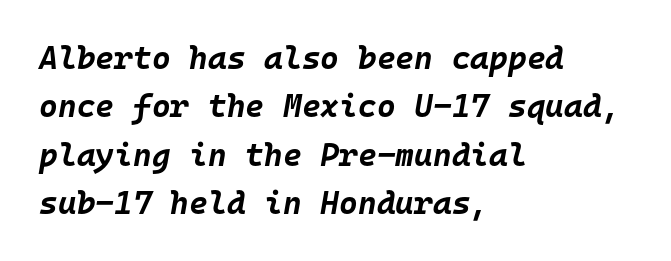
Q: Is the text bold? A: Yes.
Q: Is the text italic (slanted)? A: Yes, it leans right by about 10 degrees.
Q: Is the text underlined? A: No.
Q: How is the paragraph aligned? A: Left-aligned.
Q: Is the spacing between letters normal or unusually wide? A: Normal.
Q: Is the spacing between lines tight, normal or loose? A: Normal.
Q: Width (condensed, normal, or wide)? A: Normal.
Q: Stroke contrast? A: Low.
Q: x-height? A: Large.
Q: Monospaced? A: Yes.
